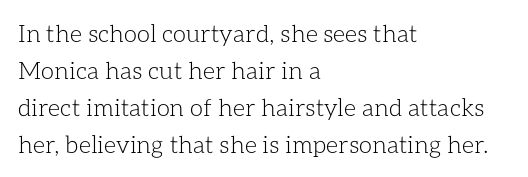
{"italic": "no", "bold": "no", "underline": "no", "align": "left", "line_spacing": "normal", "line_spacing_ratio": 1.54, "letter_spacing": "normal", "letter_spacing_em": 0.0, "glyph_px": 24}
